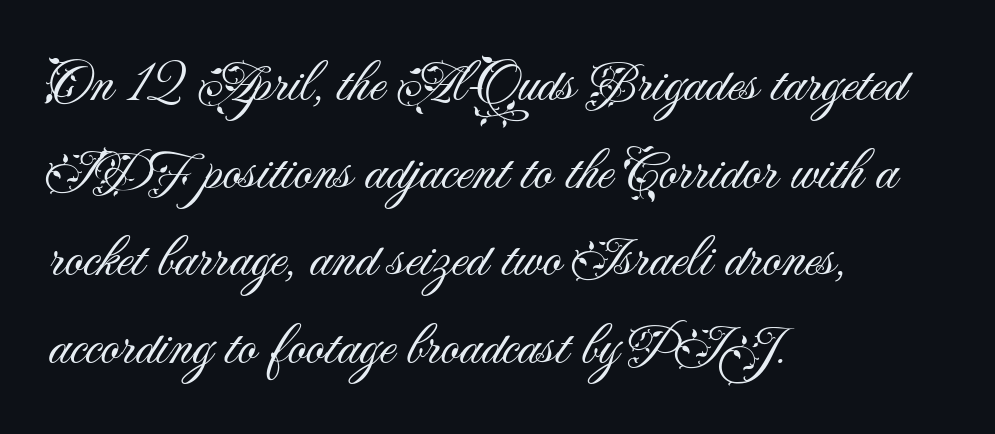
{"serif": "no", "bold": "no", "weight": "light", "width": "normal", "stroke_contrast": "medium", "x_height": "small", "monospaced": "no", "underline": "no", "align": "left", "line_spacing": "normal", "line_spacing_ratio": 1.51, "letter_spacing": "normal", "letter_spacing_em": 0.0, "glyph_px": 58}
